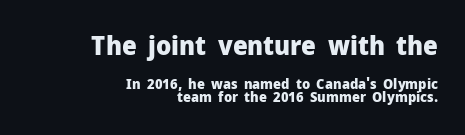
Rendered with straight, roman letterforms. Any mark beneath the type? The region is blank. Notice how the passage keeps a crisp vertical edge on the right only. This sample trades vertical openness for compactness between lines.
